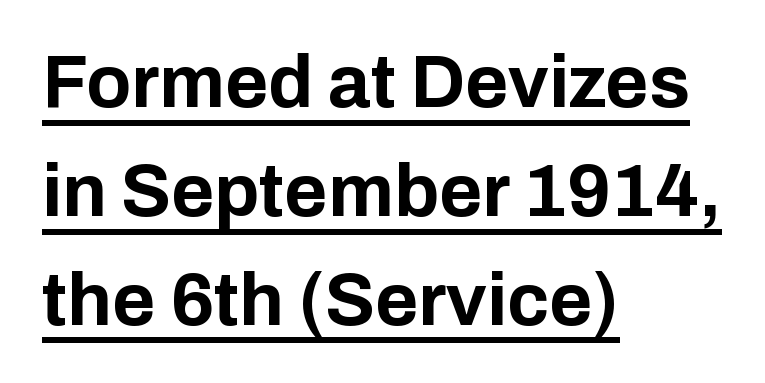
The image shows 74 px bold sans-serif type, upright; set left-aligned, normal line spacing (1.47x), normal letter spacing, underlined; low stroke contrast and a medium x-height.
